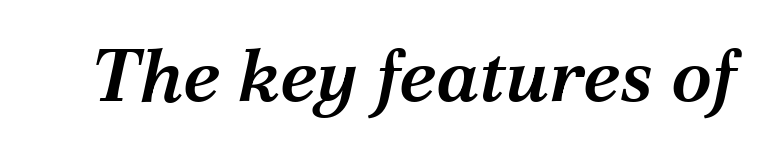
Q: Is the text bold? A: Semi-bold.
Q: Is the text italic (slanted)? A: Yes, it leans right by about 12 degrees.
Q: Is the typeface a serif or a sans-serif typeface? A: Serif.
Q: Is the text underlined? A: No.
Q: Is the spacing between letters normal or unusually wide? A: Normal.
Q: Width (condensed, normal, or wide)? A: Normal.
Q: Stroke contrast? A: Medium.
Q: x-height? A: Medium.
Q: Monospaced? A: No.
